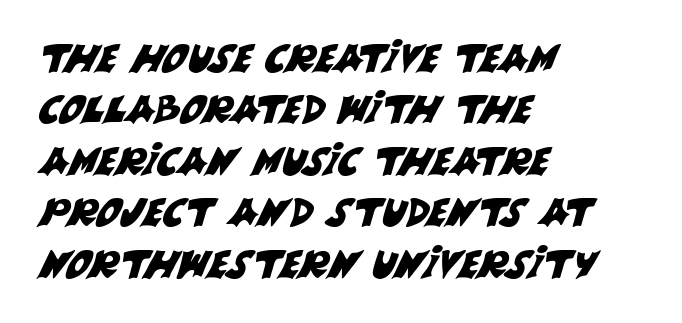
{"serif": "no", "width": "normal", "stroke_contrast": "medium", "x_height": "large", "monospaced": "no", "underline": "no", "align": "left", "line_spacing": "normal", "line_spacing_ratio": 1.32, "letter_spacing": "normal", "letter_spacing_em": 0.0, "glyph_px": 39}
